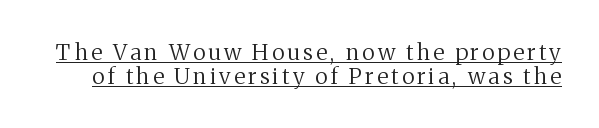
The image shows 22 px text type, upright; set tight line spacing (1.08x), underlined.
